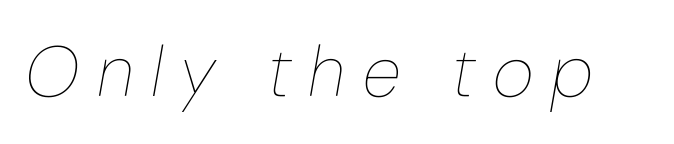
{"italic": "yes", "lean": "right", "slant_degrees": 10, "bold": "no", "weight": "thin", "width": "normal", "stroke_contrast": "low", "x_height": "medium", "monospaced": "no", "underline": "no", "letter_spacing": "wide", "letter_spacing_em": 0.25, "glyph_px": 71}
